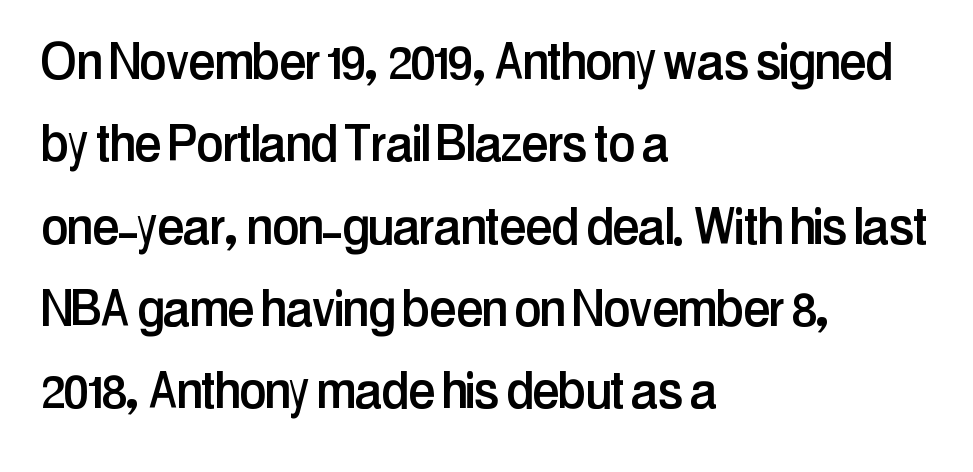
Q: Is the text italic (slanted)? A: No, it is upright.
Q: Is the typeface a serif or a sans-serif typeface? A: Sans-serif.
Q: Is the text underlined? A: No.
Q: How is the paragraph aligned? A: Left-aligned.
Q: Is the spacing between letters normal or unusually wide? A: Normal.
Q: Is the spacing between lines tight, normal or loose? A: Normal.
Q: Width (condensed, normal, or wide)? A: Condensed.
Q: Stroke contrast? A: Low.
Q: x-height? A: Medium.
Q: Monospaced? A: No.
